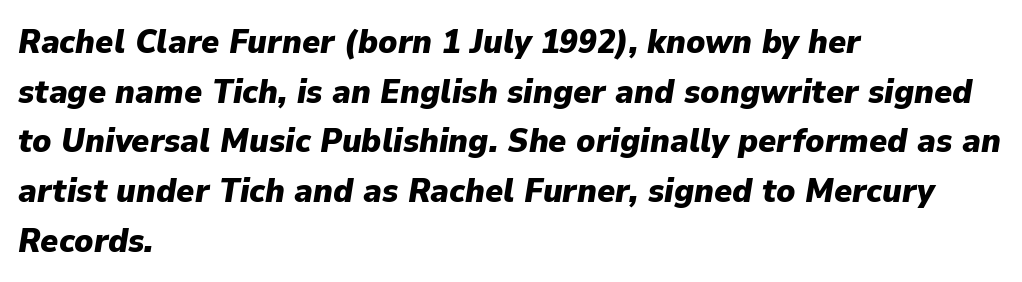
{"italic": "yes", "lean": "right", "slant_degrees": 9, "bold": "yes", "weight": "heavy", "width": "normal", "stroke_contrast": "low", "x_height": "medium", "monospaced": "no", "underline": "no", "align": "left", "line_spacing": "normal", "line_spacing_ratio": 1.46, "letter_spacing": "normal", "letter_spacing_em": 0.0, "glyph_px": 34}
